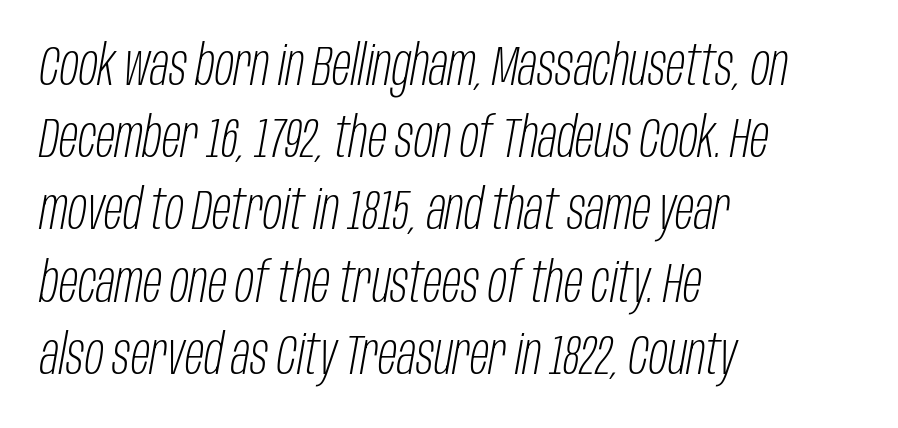
The space directly below the letters is spotless. These lines sit exactly where default settings would place them. The passage is arranged the way most books set body copy — flush left. You could not count columns in this text — the font is proportionally spaced. Summary of weight: not heavy and not bold. Compared with ordinary roman type, these characters are visibly tilted.
